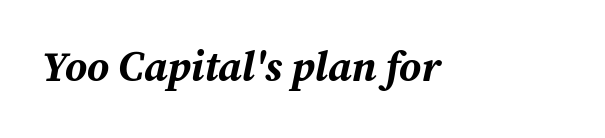
The image shows 42 px bold type, italic (leaning right); set normal letter spacing, not underlined; medium stroke contrast and a medium x-height.
